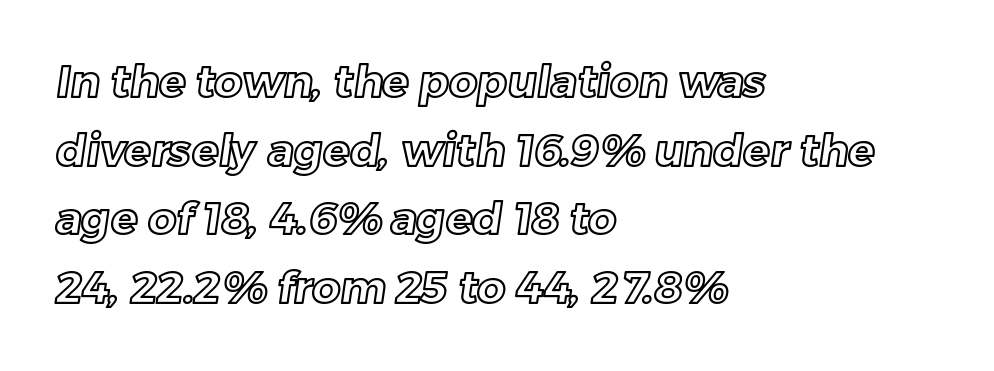
{"width": "normal", "x_height": "medium", "monospaced": "no", "underline": "no", "align": "left", "line_spacing": "normal", "line_spacing_ratio": 1.56, "letter_spacing": "normal", "letter_spacing_em": 0.0, "glyph_px": 44}
